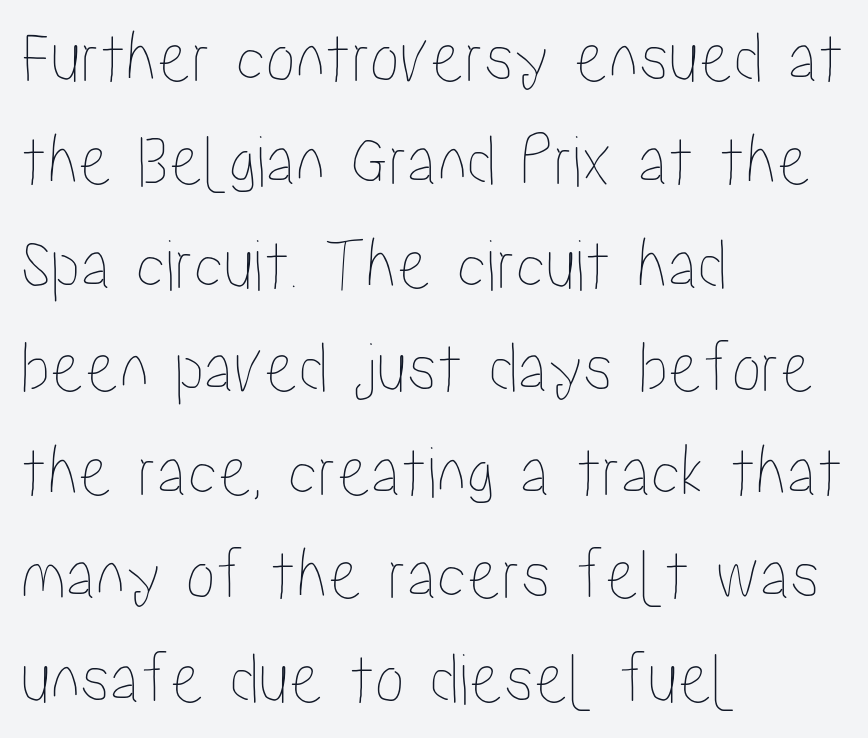
Think of a printed novel: that variable character pitch is what you see here. Quick note: underline off. The line-height multiplier appears to be the usual default. Does the copy run flush right? No — it runs flush left.
